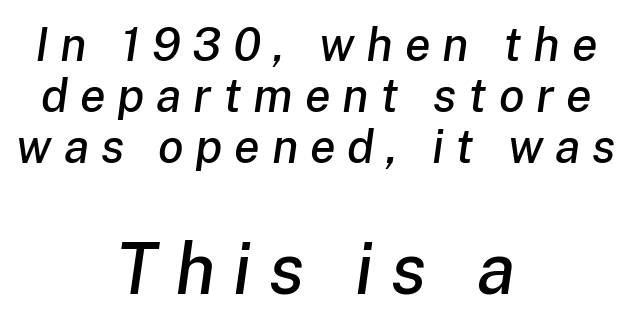
Descenders hang freely into open space. Line spacing here is tight. The lines in this sample share a center point and differ in where they start and stop. Observe the lean: these are italic letterforms. Does extra space separate the letters? Yes, quite a lot of it.
